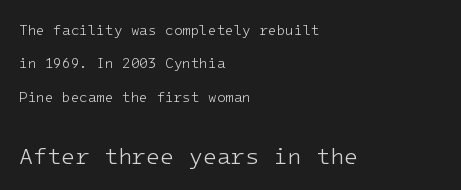
The rendering anchors every line to the left-hand side. Size hierarchy here favors the trailing block over the leading one. Glyph-to-glyph distance matches everyday printed text. Heft: none added — not bold. The glyphs are unaccompanied by any horizontal stroke below them. Line spacing here is loose.
